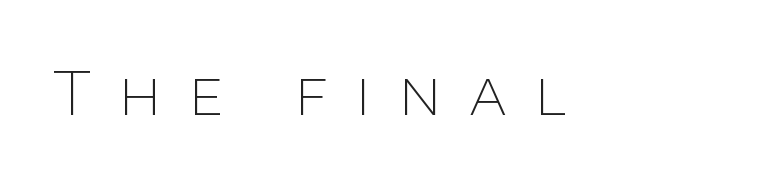
The image shows 60 px thin sans-serif type, upright; set unusually wide letter spacing (+0.46 em), not underlined; low stroke contrast and a large x-height.
